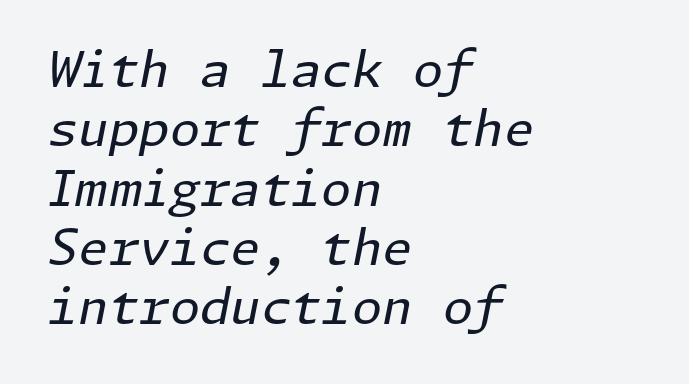
Q: Is the text bold? A: No.
Q: Is the text italic (slanted)? A: Yes, it leans right by about 11 degrees.
Q: Is the text underlined? A: No.
Q: How is the paragraph aligned? A: Left-aligned.
Q: Is the spacing between letters normal or unusually wide? A: Normal.
Q: Width (condensed, normal, or wide)? A: Normal.
Q: Stroke contrast? A: Low.
Q: x-height? A: Medium.
